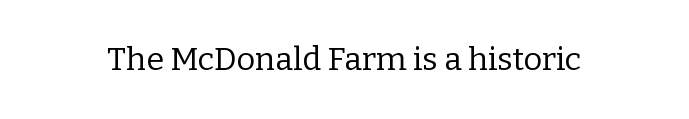
{"serif": "yes", "italic": "no", "bold": "no", "weight": "regular", "width": "normal", "stroke_contrast": "low", "x_height": "medium", "monospaced": "no", "underline": "no", "letter_spacing": "normal", "letter_spacing_em": 0.0, "glyph_px": 32}
